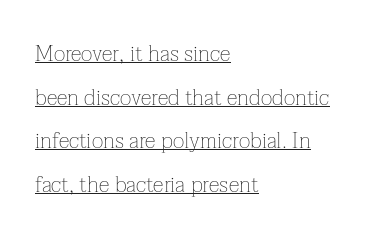
The image shows 22 px text type, upright; set left-aligned, loose line spacing (1.98x), normal letter spacing, underlined.
